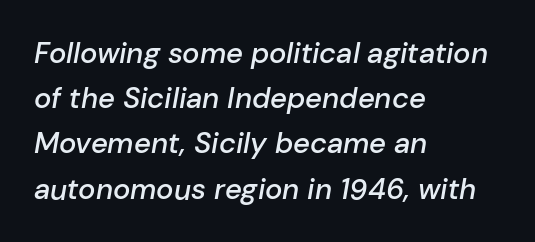
This sample uses an oblique cut, with every glyph tilted off the vertical. Spacing verdict: proportional, widths tailored to each character. The passage shown stacks its lines at a standard gap. The setting favours the left margin, as ordinary paragraphs usually do.
